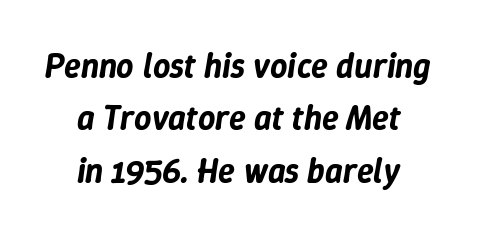
{"italic": "yes", "lean": "right", "slant_degrees": 9, "width": "normal", "stroke_contrast": "low", "x_height": "medium", "monospaced": "no", "underline": "no", "align": "center", "line_spacing": "normal", "line_spacing_ratio": 1.54, "letter_spacing": "normal", "letter_spacing_em": 0.0, "glyph_px": 34}
